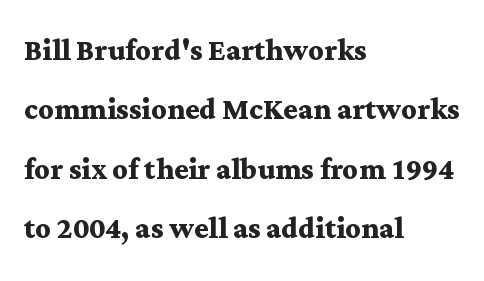
The image shows 38 px semibold, wide serif type, upright; set left-aligned, normal line spacing (1.56x), normal letter spacing, not underlined; medium stroke contrast and a medium x-height.
